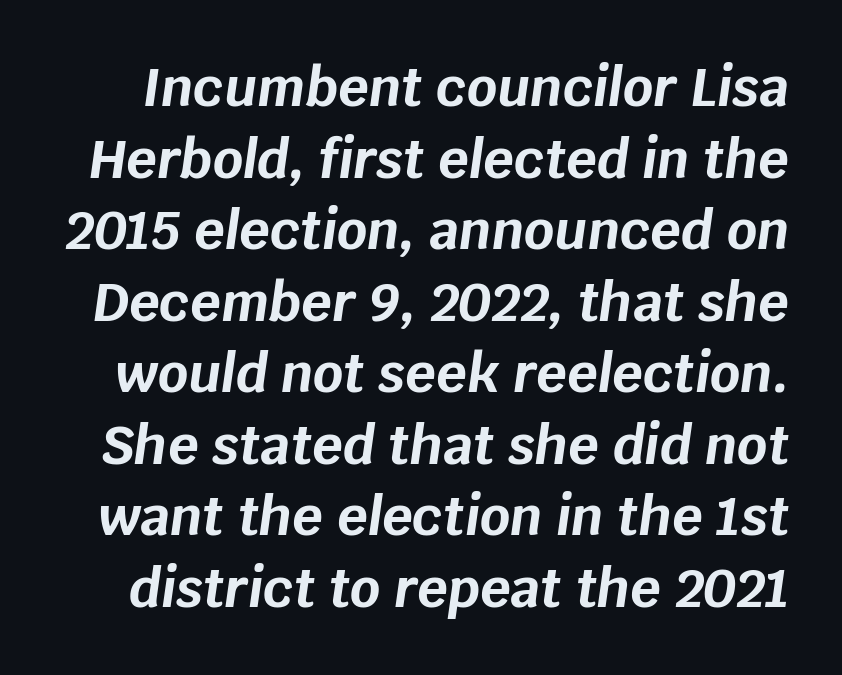
Each new line begins a customary step beneath the previous one. The space beneath each line is pristine and unruled. Rendered with sloped, italic letterforms. Here the designer chose a conventional face with non-uniform glyph widths.
